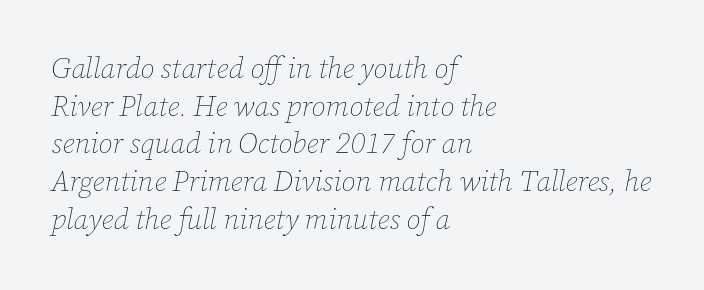
{"italic": "yes", "lean": "right", "slant_degrees": 12, "bold": "no", "weight": "thin", "width": "normal", "stroke_contrast": "low", "x_height": "medium", "monospaced": "no", "underline": "no", "align": "left", "line_spacing": "normal", "line_spacing_ratio": 1.3, "letter_spacing": "normal", "letter_spacing_em": 0.0, "glyph_px": 29}
